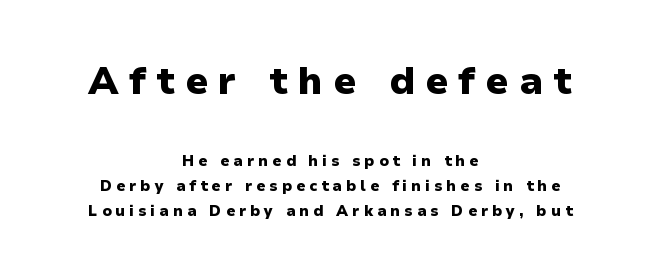
Q: Is the text bold? A: Yes.
Q: Is the text italic (slanted)? A: No, it is upright.
Q: Is the typeface a serif or a sans-serif typeface? A: Sans-serif.
Q: Is the text underlined? A: No.
Q: How is the paragraph aligned? A: Centered.
Q: Is the spacing between letters normal or unusually wide? A: Unusually wide.
Q: Is the spacing between lines tight, normal or loose? A: Normal.
Q: Which block of text is set in a larger size, the first (top) or the second (bottom)? A: The first (top) one.
Q: Width (condensed, normal, or wide)? A: Normal.
Q: Stroke contrast? A: Low.
Q: x-height? A: Medium.
Q: Monospaced? A: No.
